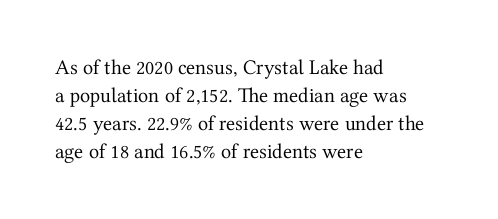
Q: Is the text bold? A: No.
Q: Is the text italic (slanted)? A: No, it is upright.
Q: Is the text underlined? A: No.
Q: How is the paragraph aligned? A: Left-aligned.
Q: Is the spacing between letters normal or unusually wide? A: Normal.
Q: Is the spacing between lines tight, normal or loose? A: Normal.
